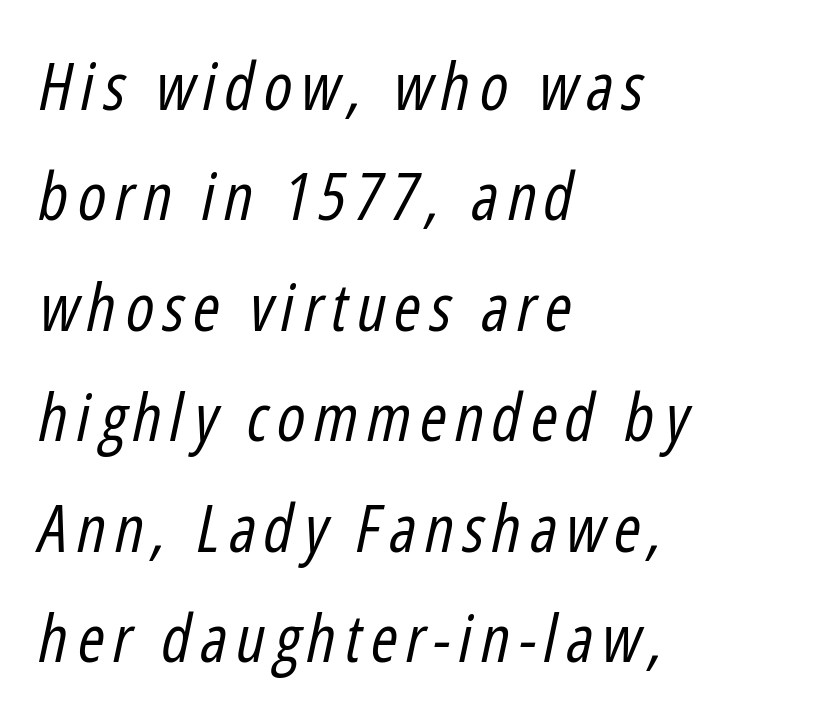
Q: Is the text bold? A: No.
Q: Is the text italic (slanted)? A: Yes, it leans right by about 12 degrees.
Q: Is the text underlined? A: No.
Q: How is the paragraph aligned? A: Left-aligned.
Q: Is the spacing between lines tight, normal or loose? A: Normal.
Q: Width (condensed, normal, or wide)? A: Condensed.
Q: Stroke contrast? A: Low.
Q: x-height? A: Medium.
Q: Monospaced? A: No.
